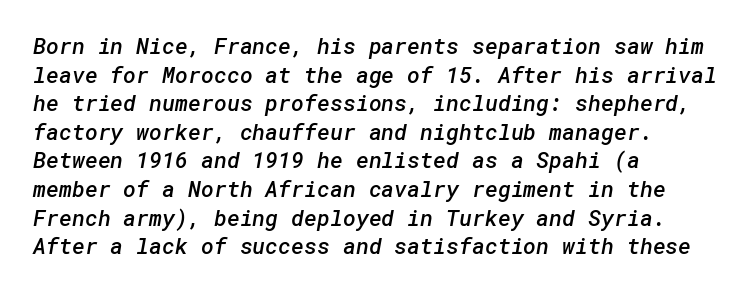
The image shows 22 px text type; set left-aligned, normal line spacing (1.3x), normal letter spacing, not underlined.
